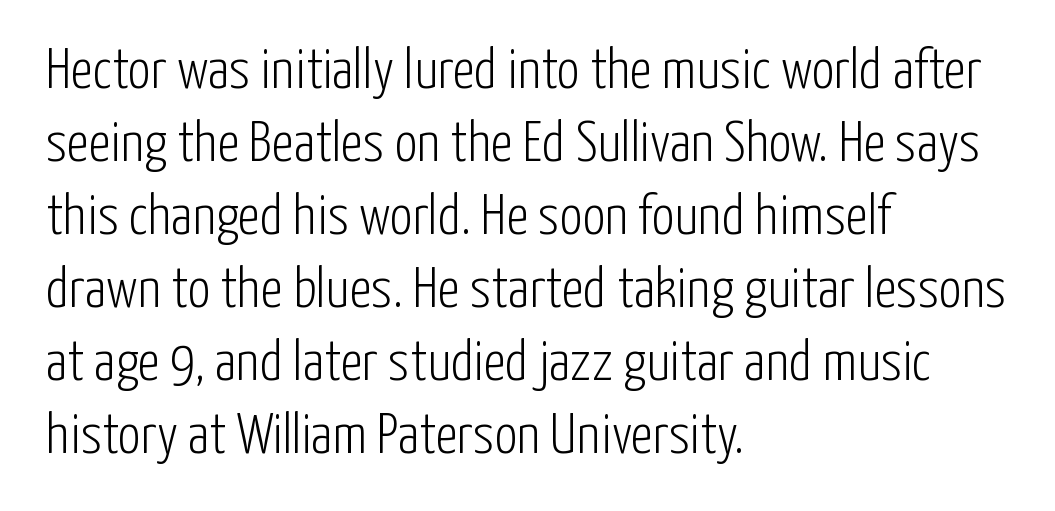
The image shows 57 px light, condensed sans-serif type, upright; set left-aligned, normal line spacing (1.28x), normal letter spacing, not underlined; low stroke contrast and a medium x-height.
